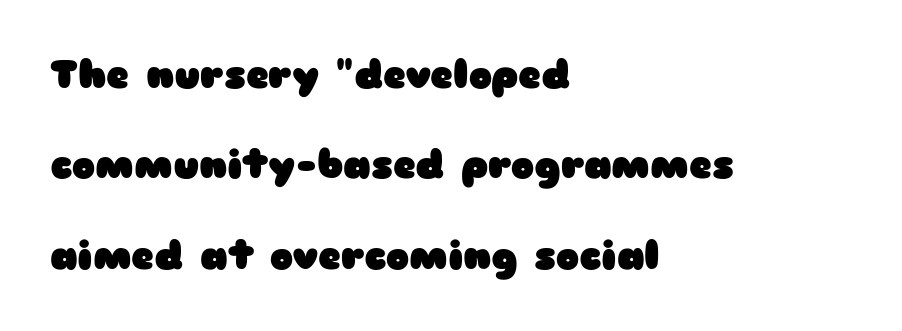
{"serif": "no", "italic": "no", "bold": "yes", "weight": "heavy", "width": "wide", "stroke_contrast": "low", "x_height": "medium", "monospaced": "no", "underline": "no", "align": "left", "line_spacing": "loose", "line_spacing_ratio": 2.32, "letter_spacing": "normal", "letter_spacing_em": 0.0, "glyph_px": 39}
